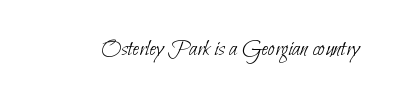
Q: Is the text bold? A: No.
Q: Is the text underlined? A: No.
Q: Is the spacing between letters normal or unusually wide? A: Normal.
